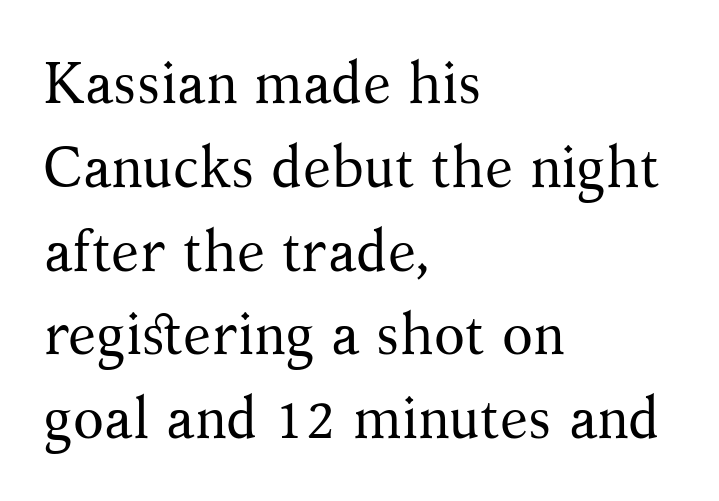
The image shows 57 px regular-weight serif type, upright; set left-aligned, normal line spacing (1.47x), normal letter spacing, not underlined; medium stroke contrast and a medium x-height.
